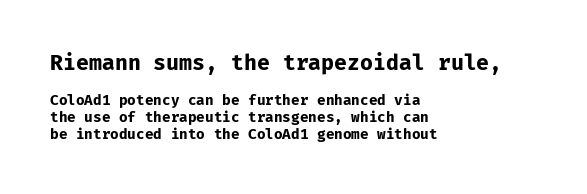
{"italic": "no", "bold": "yes", "underline": "no", "align": "left", "line_spacing_ratio": 1.2, "letter_spacing": "normal", "letter_spacing_em": 0.0, "larger_block": "first", "size_ratio": 1.5, "glyph_px": 21}
